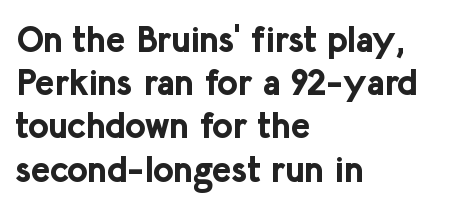
The image shows 36 px bold sans-serif type, upright; set left-aligned, line spacing 1.2x, normal letter spacing, not underlined; low stroke contrast and a medium x-height.
